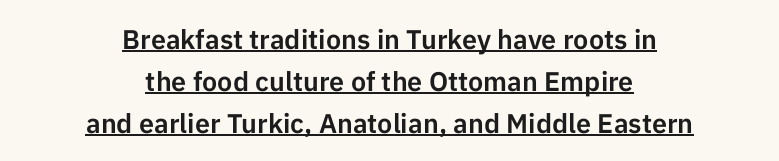
{"italic": "no", "underline": "yes", "align": "center", "line_spacing": "normal", "line_spacing_ratio": 1.55, "letter_spacing": "normal", "letter_spacing_em": 0.0, "glyph_px": 27}
